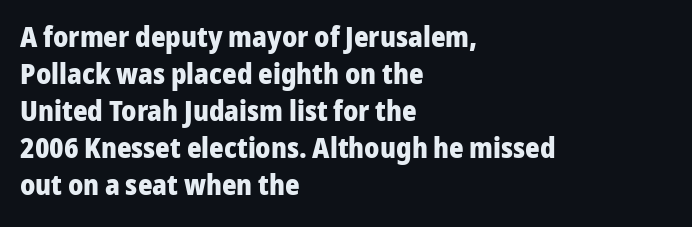
{"serif": "no", "italic": "no", "bold": "yes", "weight": "heavy", "width": "normal", "stroke_contrast": "low", "x_height": "medium", "monospaced": "no", "underline": "no", "align": "left", "line_spacing": "normal", "line_spacing_ratio": 1.32, "letter_spacing": "normal", "letter_spacing_em": 0.0, "glyph_px": 28}
